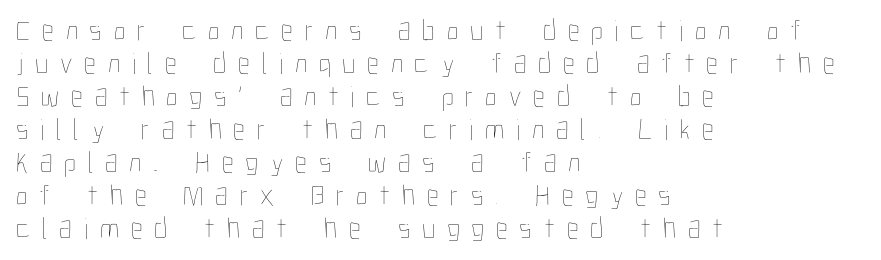
The image shows 30 px thin, condensed type, upright; set left-aligned, tight line spacing (1.1x), unusually wide letter spacing (+0.39 em), not underlined; low stroke contrast and a medium x-height.
